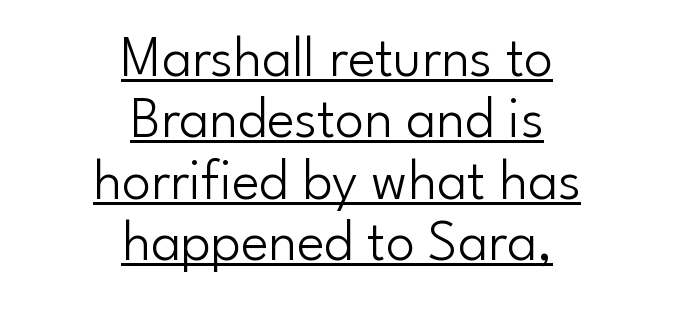
Q: Is the text bold? A: No.
Q: Is the text italic (slanted)? A: No, it is upright.
Q: Is the typeface a serif or a sans-serif typeface? A: Sans-serif.
Q: Is the text underlined? A: Yes.
Q: How is the paragraph aligned? A: Centered.
Q: Is the spacing between letters normal or unusually wide? A: Normal.
Q: Is the spacing between lines tight, normal or loose? A: Tight.
Q: Width (condensed, normal, or wide)? A: Normal.
Q: Stroke contrast? A: Low.
Q: x-height? A: Small.
Q: Monospaced? A: No.
